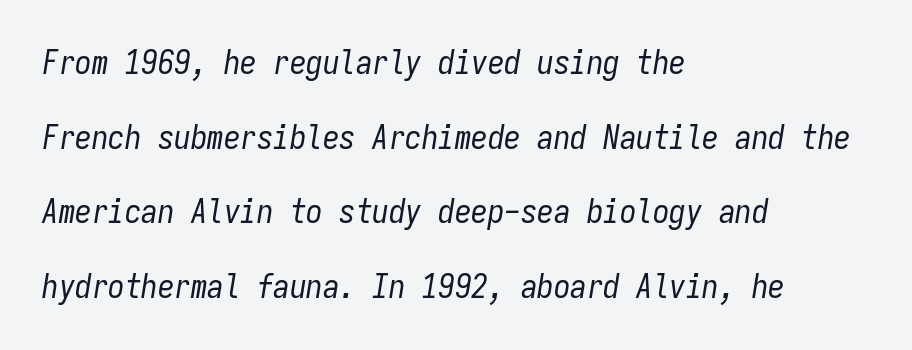
{"italic": "yes", "lean": "right", "slant_degrees": 9, "bold": "no", "weight": "regular", "width": "condensed", "stroke_contrast": "low", "x_height": "medium", "monospaced": "yes", "underline": "no", "align": "left", "line_spacing": "loose", "line_spacing_ratio": 2.26, "letter_spacing": "normal", "letter_spacing_em": 0.0, "glyph_px": 33}
